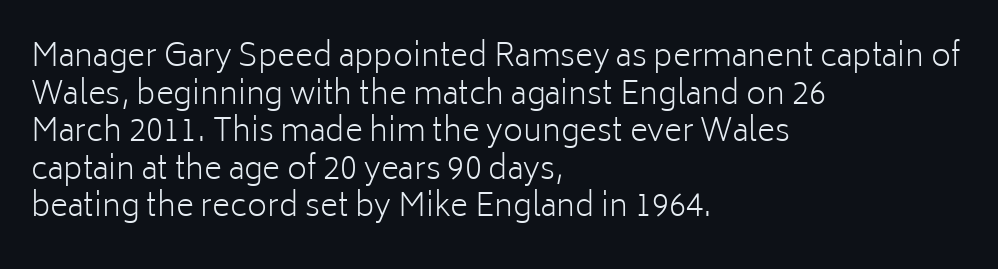
{"serif": "no", "italic": "no", "bold": "no", "weight": "light", "width": "normal", "stroke_contrast": "low", "x_height": "medium", "monospaced": "no", "underline": "no", "align": "left", "line_spacing_ratio": 1.21, "letter_spacing": "normal", "letter_spacing_em": 0.0, "glyph_px": 31}
